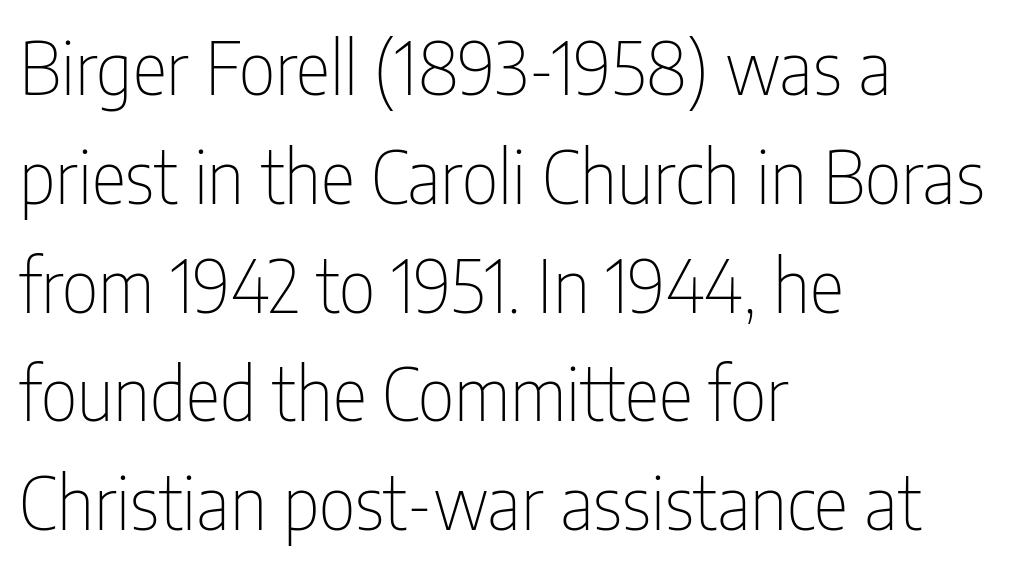
Q: Is the text bold? A: No.
Q: Is the text italic (slanted)? A: No, it is upright.
Q: Is the typeface a serif or a sans-serif typeface? A: Sans-serif.
Q: Is the text underlined? A: No.
Q: How is the paragraph aligned? A: Left-aligned.
Q: Is the spacing between letters normal or unusually wide? A: Normal.
Q: Is the spacing between lines tight, normal or loose? A: Normal.
Q: Width (condensed, normal, or wide)? A: Condensed.
Q: Stroke contrast? A: Low.
Q: x-height? A: Medium.
Q: Monospaced? A: No.
